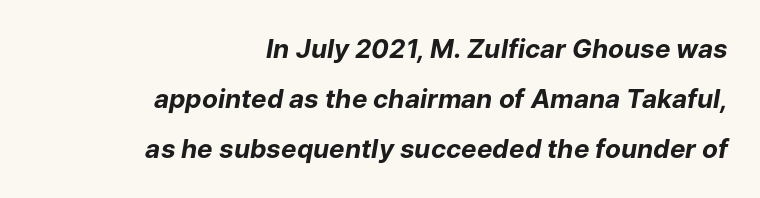
Q: Is the text bold? A: Yes.
Q: Is the text italic (slanted)? A: Yes, it leans right by about 9 degrees.
Q: Is the text underlined? A: No.
Q: How is the paragraph aligned? A: Right-aligned.
Q: Is the spacing between letters normal or unusually wide? A: Normal.
Q: Is the spacing between lines tight, normal or loose? A: Loose.
